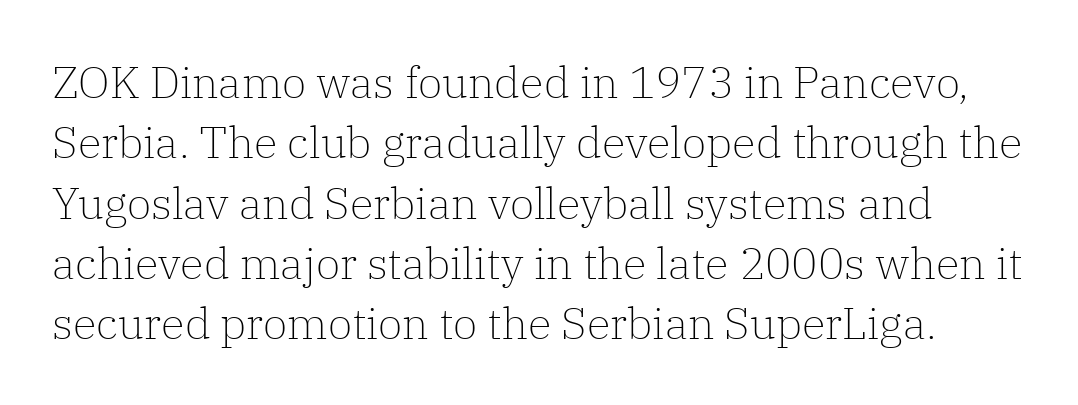
Q: Is the text bold? A: No.
Q: Is the text italic (slanted)? A: No, it is upright.
Q: Is the typeface a serif or a sans-serif typeface? A: Serif.
Q: Is the text underlined? A: No.
Q: Is the spacing between letters normal or unusually wide? A: Normal.
Q: Is the spacing between lines tight, normal or loose? A: Normal.
Q: Width (condensed, normal, or wide)? A: Normal.
Q: Stroke contrast? A: Low.
Q: x-height? A: Medium.
Q: Monospaced? A: No.
